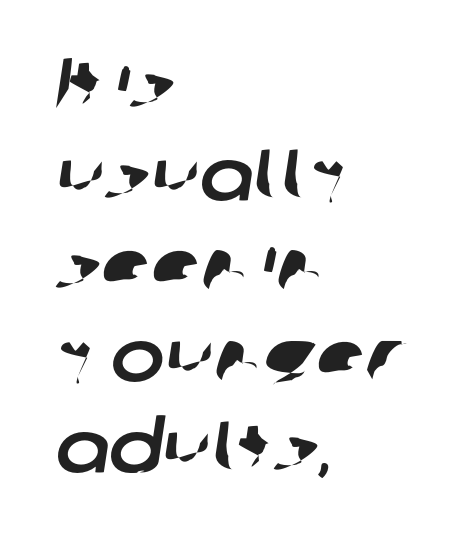
The image shows 72 px sans-serif type; set left-aligned, normal line spacing (1.26x), normal letter spacing, not underlined; low stroke contrast and a medium x-height.
